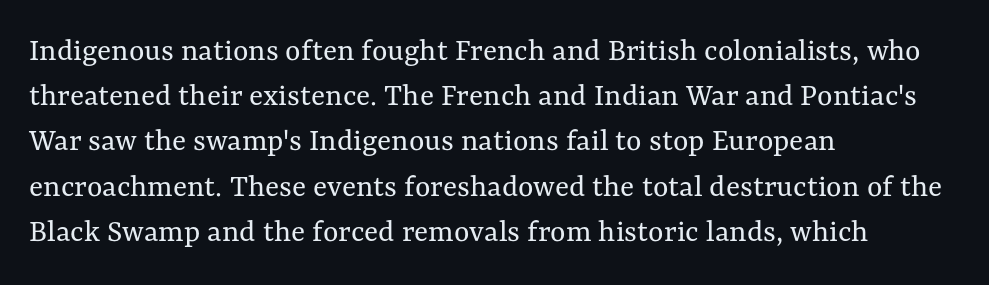
The image shows 33 px regular-weight type, upright; set left-aligned, normal line spacing (1.37x), normal letter spacing, not underlined; medium stroke contrast and a medium x-height.
